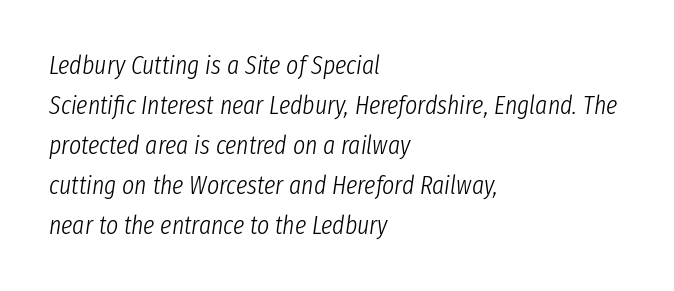
Emphasis-style slanted type is in use. The glyphs are unaccompanied by any horizontal stroke below them. Compared with typical body copy, the letter spacing here is the same. One-word summary of the alignment: left. Summary of vertical rhythm: regular, with standard interline spacing. The font sits on the lighter half of the weight spectrum, regular included.
